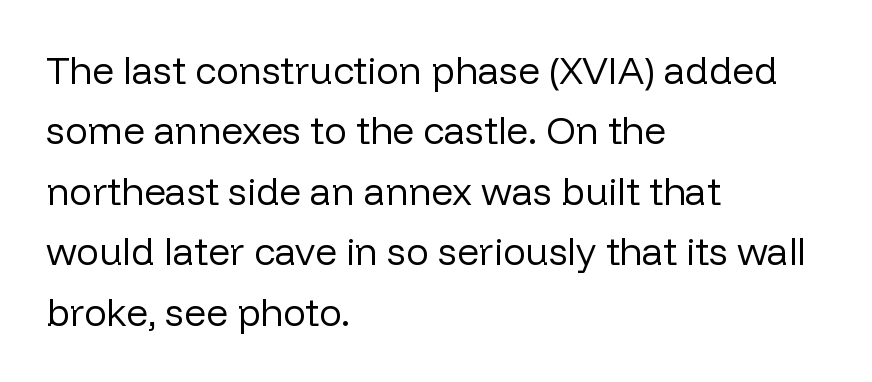
Q: Is the text bold? A: No.
Q: Is the text italic (slanted)? A: No, it is upright.
Q: Is the typeface a serif or a sans-serif typeface? A: Sans-serif.
Q: Is the text underlined? A: No.
Q: How is the paragraph aligned? A: Left-aligned.
Q: Is the spacing between letters normal or unusually wide? A: Normal.
Q: Is the spacing between lines tight, normal or loose? A: Normal.
Q: Width (condensed, normal, or wide)? A: Normal.
Q: Stroke contrast? A: Low.
Q: x-height? A: Medium.
Q: Monospaced? A: No.
